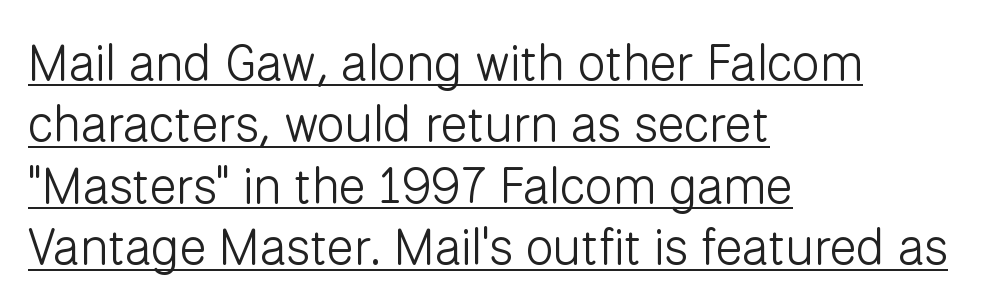
The image shows 50 px light sans-serif type, upright; set left-aligned, line spacing 1.23x, normal letter spacing, underlined; low stroke contrast and a medium x-height.
